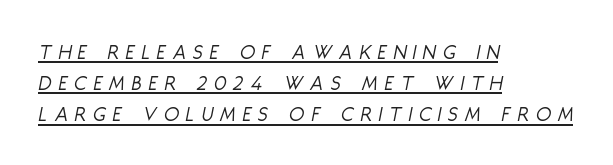
{"italic": "yes", "lean": "right", "slant_degrees": 11, "bold": "no", "underline": "yes", "align": "left", "line_spacing": "normal", "line_spacing_ratio": 1.42, "letter_spacing": "wide", "letter_spacing_em": 0.33, "glyph_px": 22}
